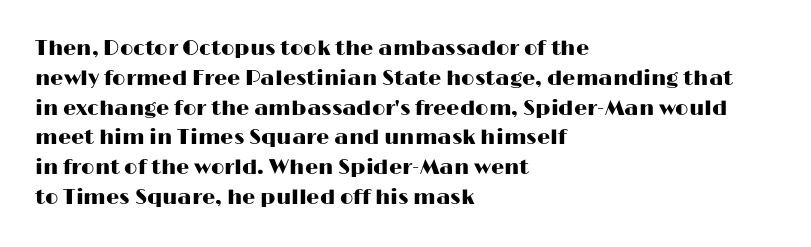
Q: Is the text italic (slanted)? A: No, it is upright.
Q: Is the text underlined? A: No.
Q: How is the paragraph aligned? A: Left-aligned.
Q: Is the spacing between letters normal or unusually wide? A: Normal.
Q: Is the spacing between lines tight, normal or loose? A: Normal.
